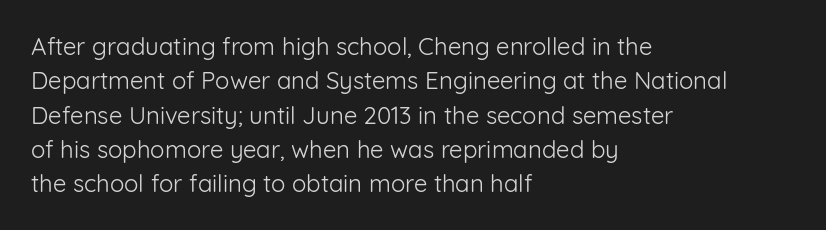
Q: Is the text bold? A: No.
Q: Is the text italic (slanted)? A: No, it is upright.
Q: Is the text underlined? A: No.
Q: How is the paragraph aligned? A: Left-aligned.
Q: Is the spacing between letters normal or unusually wide? A: Normal.
Q: Is the spacing between lines tight, normal or loose? A: Normal.
